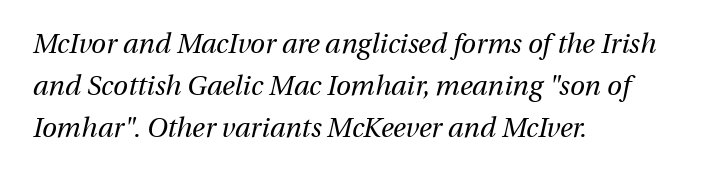
Q: Is the text bold? A: No.
Q: Is the text italic (slanted)? A: Yes, it leans right by about 13 degrees.
Q: Is the text underlined? A: No.
Q: How is the paragraph aligned? A: Left-aligned.
Q: Is the spacing between letters normal or unusually wide? A: Normal.
Q: Is the spacing between lines tight, normal or loose? A: Normal.
